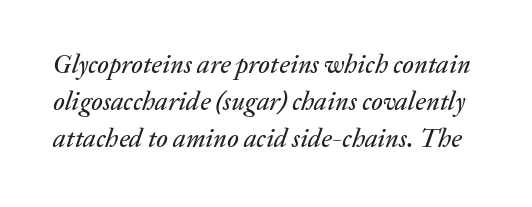
Tracking value appears to be zero — textbook default spacing. Characters are canted at an angle relative to the baseline's perpendicular. Anything drawn beneath the words? Only blank space. Regarding leading, the lines here are spaced in the standard way.
